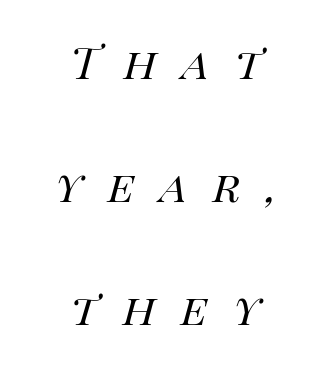
The image shows 54 px regular-weight type, italic (leaning right); set centered, loose line spacing (2.28x), unusually wide letter spacing (+0.47 em), not underlined; high stroke contrast and a large x-height.
